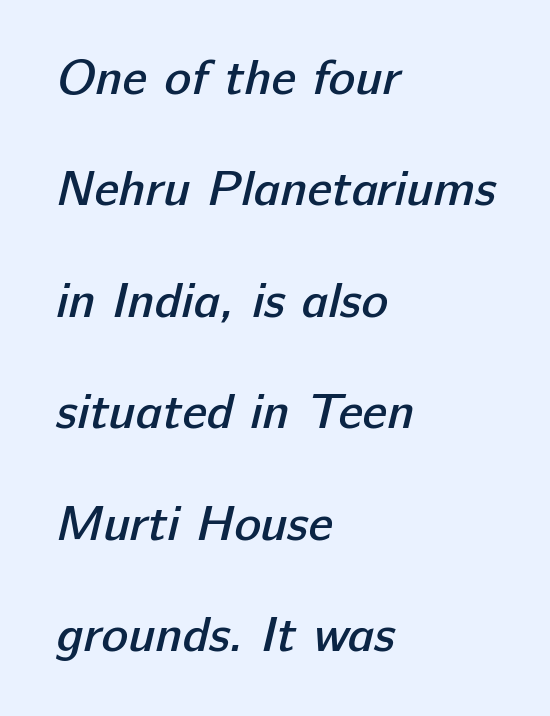
A great deal of white space separates one row of letters from the next. Letter spacing: default. This sample has the flowing, uneven cadence of proportional lettering. The type family on display is of the sans-serif kind. Is the block centered? No — it sits flush against the left margin. Students, this is semibold: more ink than regular, less than bold.
